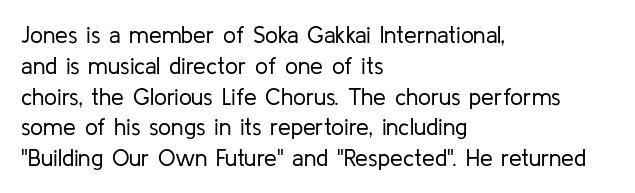
The image shows 23 px text type, upright; set left-aligned, normal line spacing (1.34x), normal letter spacing, not underlined.
